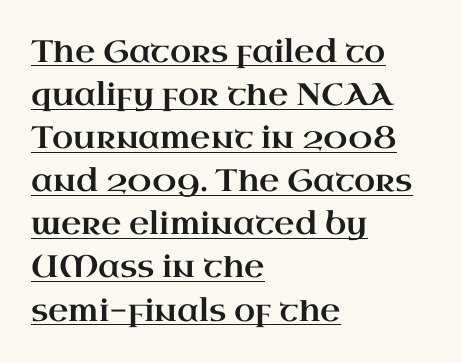
The image shows 31 px wide serif type, upright; set left-aligned, normal line spacing (1.39x), normal letter spacing, underlined; high stroke contrast and a small x-height.
